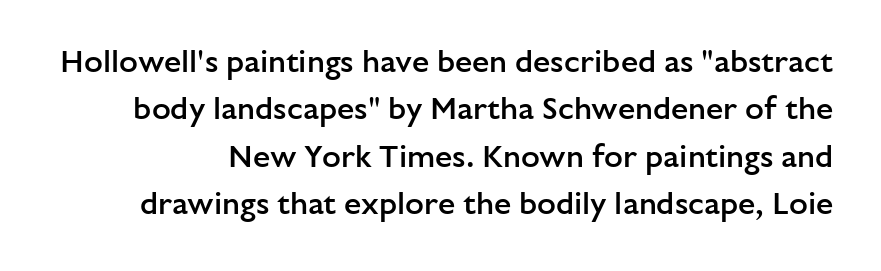
The image shows 31 px semibold sans-serif type, upright; set normal line spacing (1.53x), normal letter spacing, not underlined; low stroke contrast and a medium x-height.
